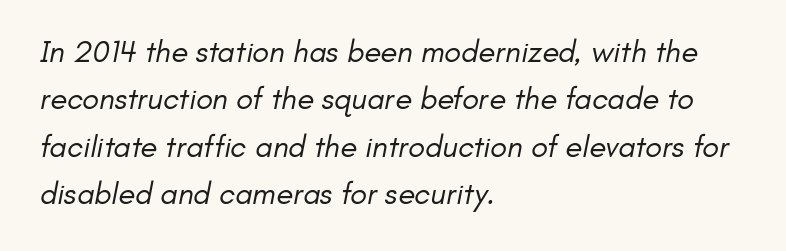
{"serif": "no", "bold": "no", "weight": "regular", "width": "normal", "stroke_contrast": "low", "x_height": "small", "monospaced": "no", "underline": "no", "align": "left", "line_spacing": "normal", "line_spacing_ratio": 1.53, "letter_spacing": "normal", "letter_spacing_em": 0.0, "glyph_px": 31}
